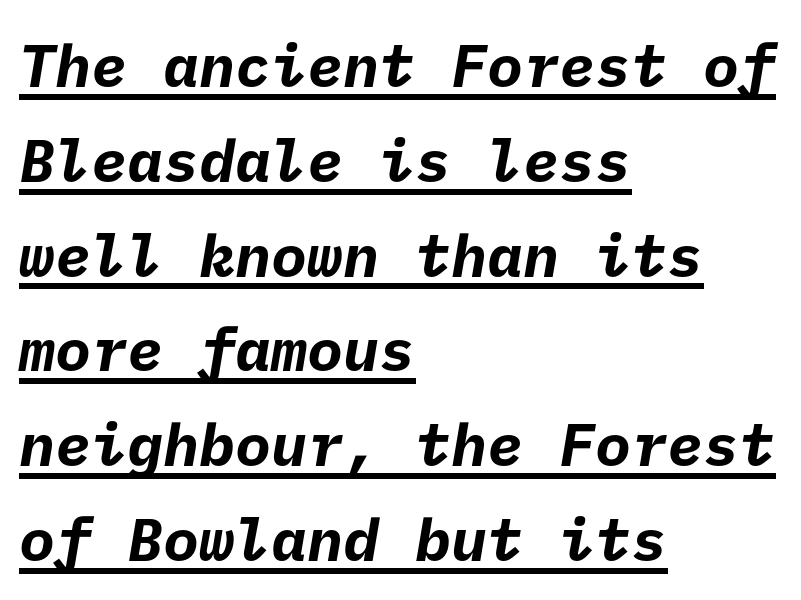
The image shows 60 px bold sans-serif type; set left-aligned, normal line spacing (1.58x), normal letter spacing, underlined; low stroke contrast and a medium x-height.
